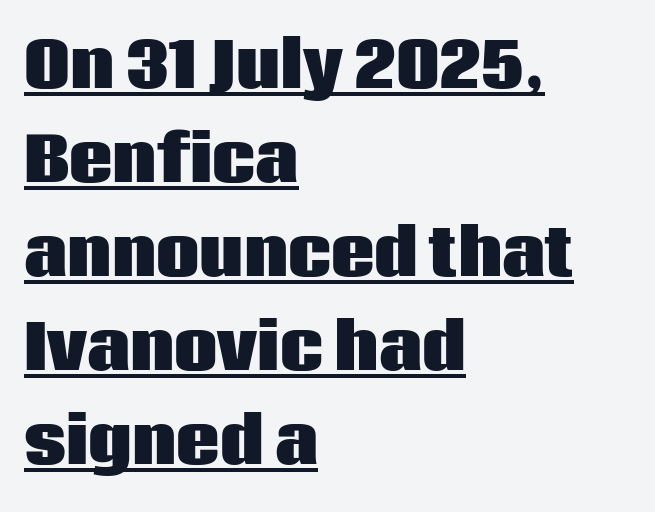
{"serif": "no", "italic": "no", "bold": "yes", "weight": "heavy", "width": "normal", "stroke_contrast": "low", "x_height": "large", "monospaced": "no", "underline": "yes", "align": "left", "line_spacing": "normal", "line_spacing_ratio": 1.54, "letter_spacing": "normal", "letter_spacing_em": 0.0, "glyph_px": 61}
